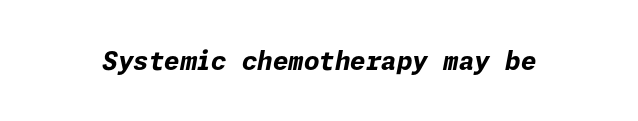
These words are printed bold, with thick strokes throughout. The letterforms sit shoulder to shoulder at normal distance. Style check: oblique. The words here are not underlined.
